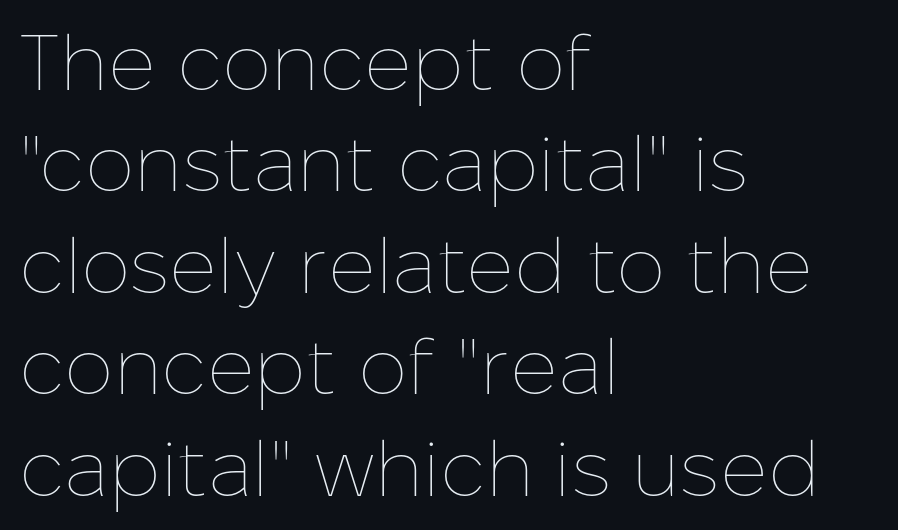
{"italic": "no", "bold": "no", "weight": "thin", "width": "normal", "stroke_contrast": "low", "x_height": "medium", "monospaced": "no", "underline": "no", "align": "left", "line_spacing": "normal", "line_spacing_ratio": 1.3, "letter_spacing": "normal", "letter_spacing_em": 0.0, "glyph_px": 78}
